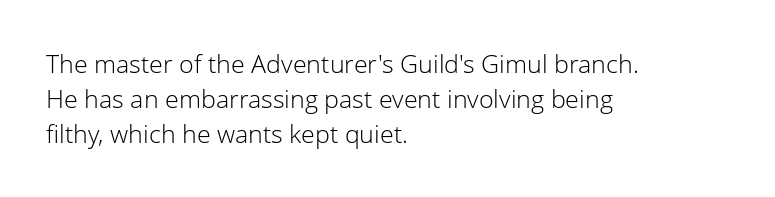
The image shows 25 px text type, upright; set left-aligned, normal line spacing (1.4x), normal letter spacing, not underlined.
